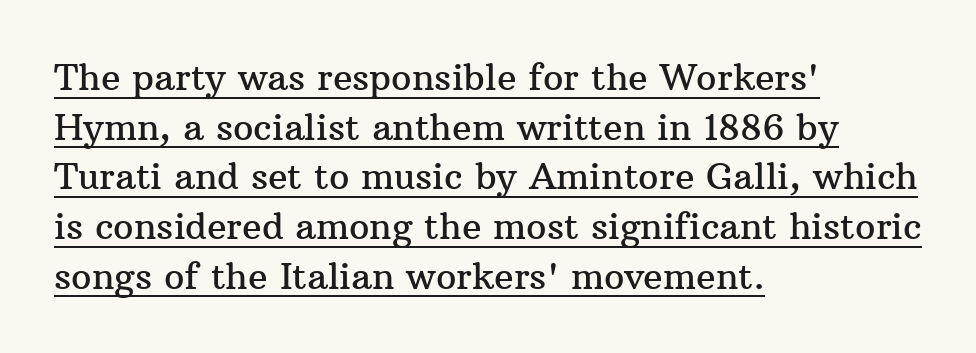
Q: Is the text italic (slanted)? A: No, it is upright.
Q: Is the typeface a serif or a sans-serif typeface? A: Serif.
Q: Is the text underlined? A: Yes.
Q: How is the paragraph aligned? A: Left-aligned.
Q: Is the spacing between letters normal or unusually wide? A: Normal.
Q: Is the spacing between lines tight, normal or loose? A: Normal.
Q: Width (condensed, normal, or wide)? A: Normal.
Q: Stroke contrast? A: Medium.
Q: x-height? A: Medium.
Q: Monospaced? A: No.
